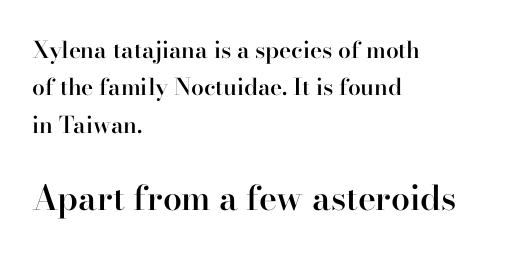
{"serif": "yes", "italic": "no", "bold": "semi", "weight": "semibold", "width": "normal", "stroke_contrast": "high", "x_height": "small", "monospaced": "no", "underline": "no", "align": "left", "line_spacing": "normal", "line_spacing_ratio": 1.62, "letter_spacing": "normal", "letter_spacing_em": 0.0, "larger_block": "second", "size_ratio": 1.48, "glyph_px": 34}
